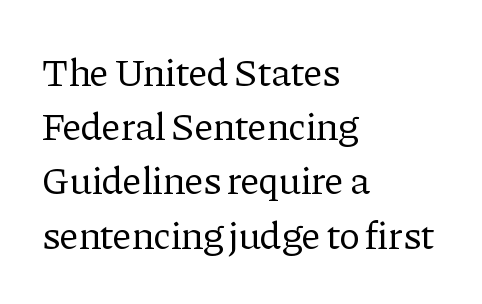
The image shows 39 px regular-weight serif type, upright; set left-aligned, normal line spacing (1.39x), normal letter spacing, not underlined; low stroke contrast and a medium x-height.
